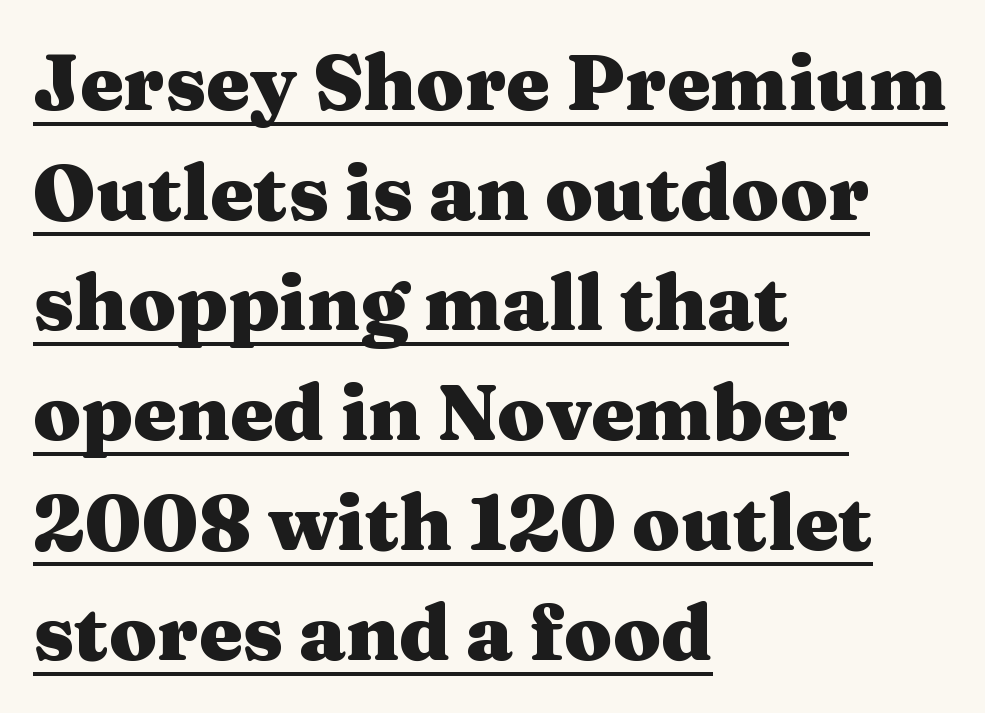
{"serif": "yes", "italic": "no", "bold": "yes", "weight": "heavy", "width": "wide", "stroke_contrast": "medium", "x_height": "medium", "monospaced": "no", "underline": "yes", "align": "left", "line_spacing": "normal", "line_spacing_ratio": 1.41, "letter_spacing": "normal", "letter_spacing_em": 0.0, "glyph_px": 78}
